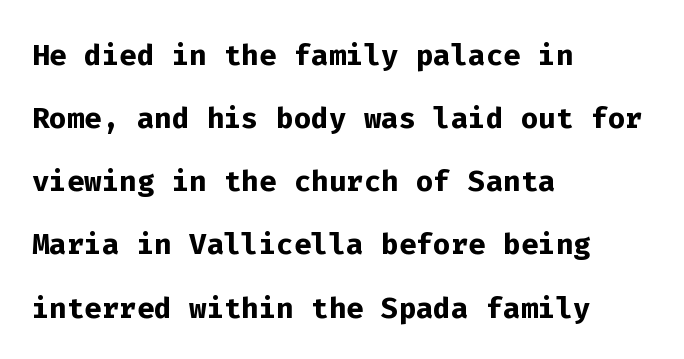
{"serif": "no", "italic": "no", "bold": "yes", "weight": "semibold", "width": "normal", "stroke_contrast": "low", "x_height": "medium", "monospaced": "yes", "underline": "no", "align": "left", "line_spacing": "normal", "line_spacing_ratio": 1.54, "letter_spacing": "normal", "letter_spacing_em": 0.0, "glyph_px": 41}
